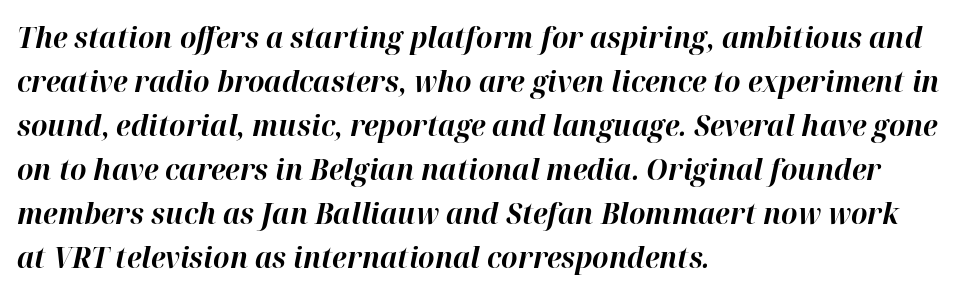
The letters are slanted; this is an italic face. Summary of vertical rhythm: regular, with standard interline spacing. The typesetting leans heavy: a genuine bold. Any mark beneath the type? The region is blank. A typesetter would call this zero additional tracking. Reading down the block, your eye returns to a fixed left position each line.
